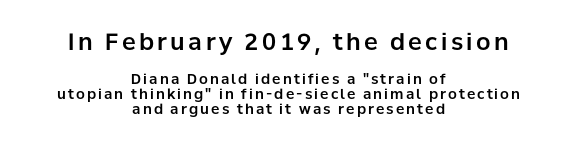
Q: Is the text italic (slanted)? A: No, it is upright.
Q: Is the text underlined? A: No.
Q: How is the paragraph aligned? A: Centered.
Q: Is the spacing between lines tight, normal or loose? A: Tight.
Q: Which block of text is set in a larger size, the first (top) or the second (bottom)? A: The first (top) one.
